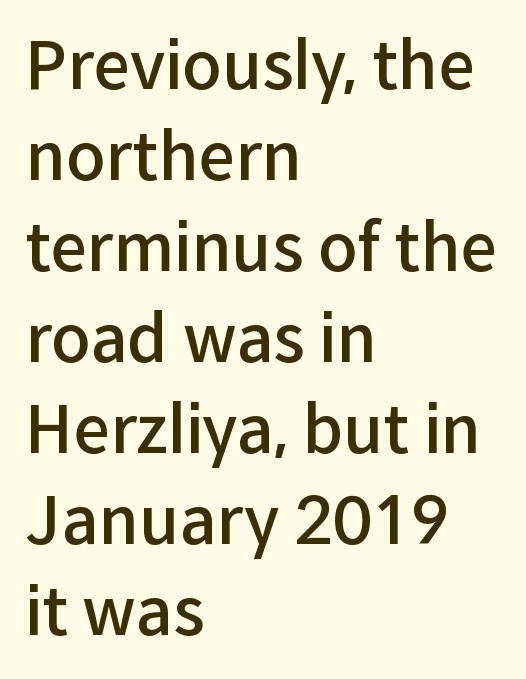
Where is the straight margin? On the left. A typesetter would call this zero additional tracking. The letters stand straight up with perfectly vertical stems. Do the characters align in a grid? No, the font is proportional. A typesetter would call this leading conventional body-copy spacing.
